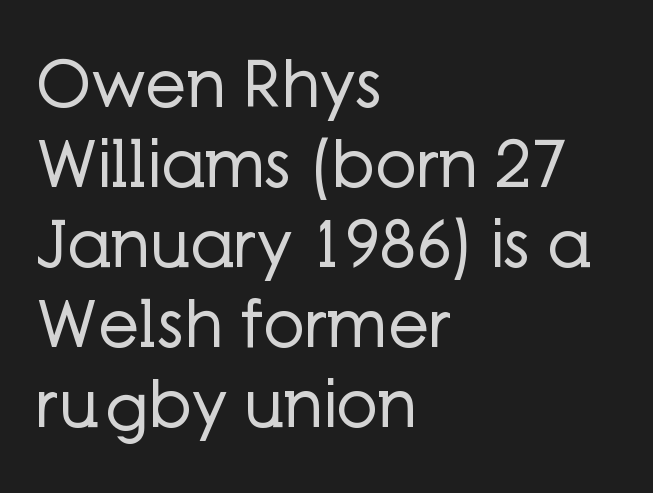
Q: Is the text bold? A: No.
Q: Is the text italic (slanted)? A: No, it is upright.
Q: Is the typeface a serif or a sans-serif typeface? A: Sans-serif.
Q: Is the text underlined? A: No.
Q: How is the paragraph aligned? A: Left-aligned.
Q: Is the spacing between letters normal or unusually wide? A: Normal.
Q: Width (condensed, normal, or wide)? A: Normal.
Q: Stroke contrast? A: Low.
Q: x-height? A: Medium.
Q: Monospaced? A: No.
